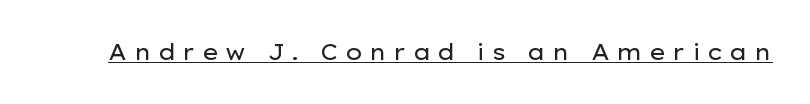
This is not heavy type; no bold has been used. The tracking reads as deliberately expanded to a designer's eye. Unlike italic type, these characters show no tilt at all. A typographer would call this underscored text.
